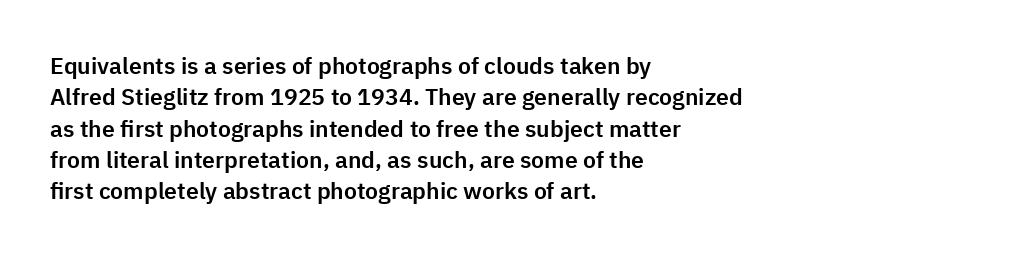
{"italic": "no", "underline": "no", "align": "left", "line_spacing": "normal", "line_spacing_ratio": 1.36, "letter_spacing": "normal", "letter_spacing_em": 0.0, "glyph_px": 23}
